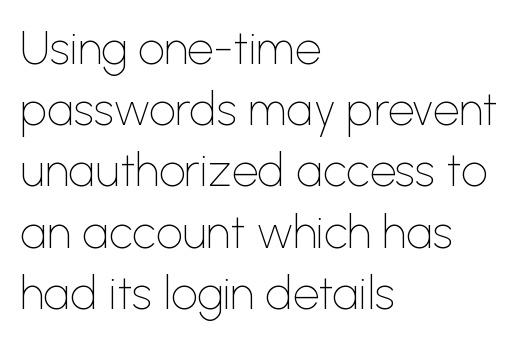
Q: Is the text bold? A: No.
Q: Is the text italic (slanted)? A: No, it is upright.
Q: Is the typeface a serif or a sans-serif typeface? A: Sans-serif.
Q: Is the text underlined? A: No.
Q: How is the paragraph aligned? A: Left-aligned.
Q: Is the spacing between letters normal or unusually wide? A: Normal.
Q: Is the spacing between lines tight, normal or loose? A: Normal.
Q: Width (condensed, normal, or wide)? A: Normal.
Q: Stroke contrast? A: Low.
Q: x-height? A: Medium.
Q: Monospaced? A: No.
